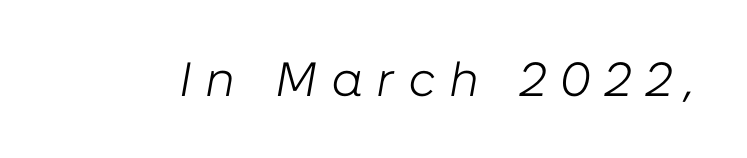
{"italic": "yes", "lean": "right", "slant_degrees": 10, "bold": "no", "weight": "light", "width": "normal", "stroke_contrast": "low", "x_height": "medium", "monospaced": "no", "underline": "no", "letter_spacing": "wide", "letter_spacing_em": 0.28, "glyph_px": 48}
